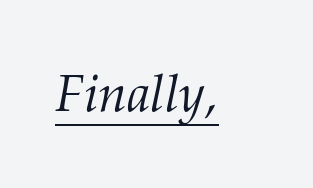
The image shows 52 px light serif type, italic (leaning right); set normal letter spacing, underlined; medium stroke contrast and a medium x-height.
